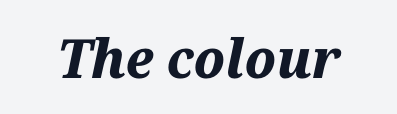
The characters look thick and weighty, a clear bold. A typesetter would call this zero additional tracking. The text carries the slant typical of an italic or oblique font. Note the varied advance widths — an 'i' is clearly narrower than an 'm'.
